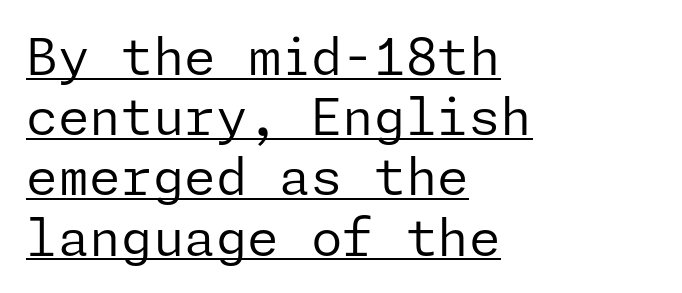
The image shows 51 px regular-weight sans-serif type, upright; set left-aligned, line spacing 1.18x, normal letter spacing, underlined; low stroke contrast and a medium x-height.
